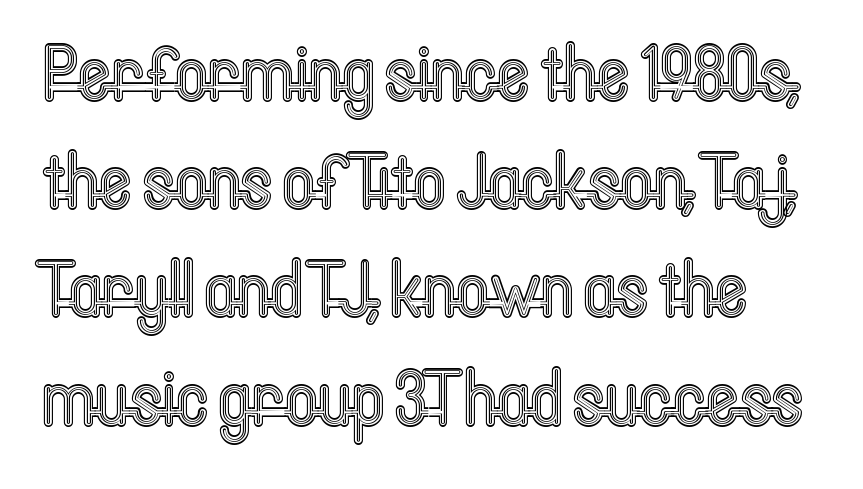
{"italic": "no", "width": "condensed", "x_height": "medium", "monospaced": "no", "underline": "no", "line_spacing": "normal", "line_spacing_ratio": 1.37, "letter_spacing": "normal", "letter_spacing_em": 0.0, "glyph_px": 79}
